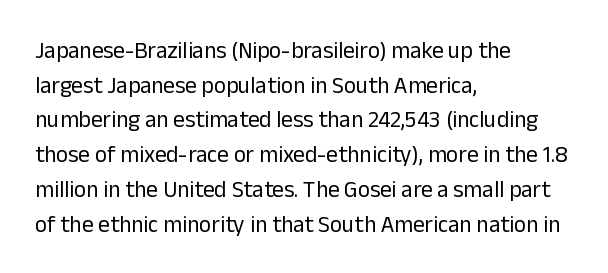
{"italic": "no", "bold": "no", "underline": "no", "align": "left", "line_spacing": "normal", "line_spacing_ratio": 1.51, "letter_spacing": "normal", "letter_spacing_em": 0.0, "glyph_px": 23}
